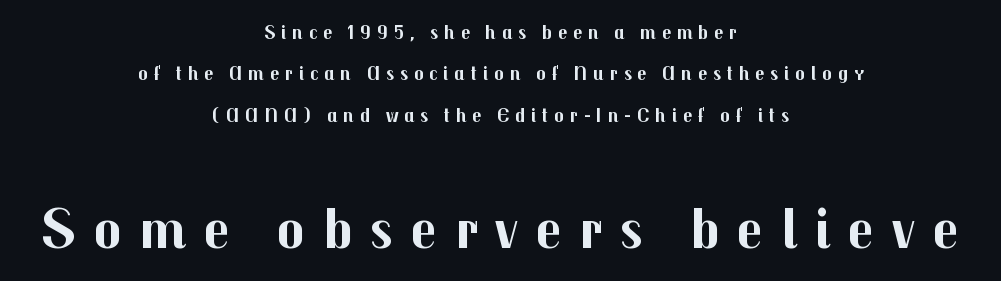
Each row of text sits above clean, open space. Summary of weight: heavy, a full bold. Size contrast runs from small at the top to large at the bottom. The line-height multiplier appears high, well above default. The letters advance in unequal steps, a hallmark of proportional type.
